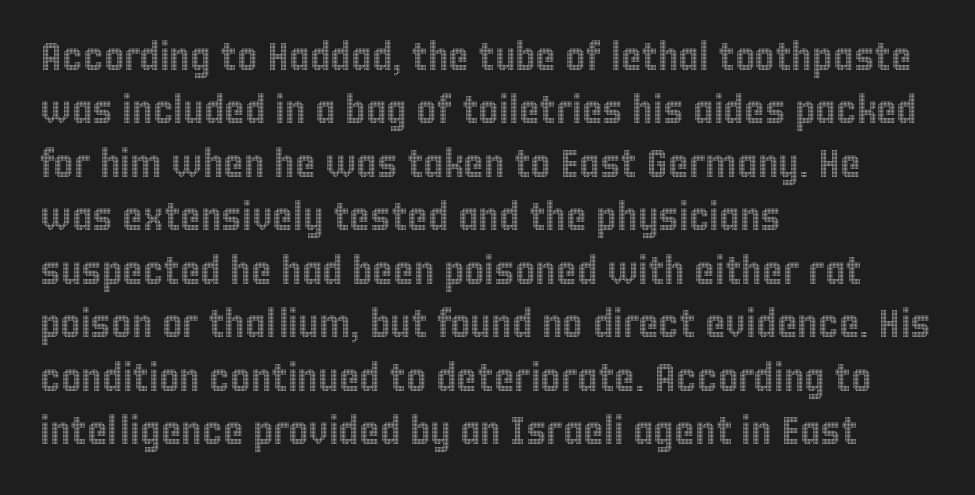
{"italic": "no", "width": "condensed", "x_height": "large", "monospaced": "no", "underline": "no", "align": "left", "line_spacing": "normal", "line_spacing_ratio": 1.37, "letter_spacing": "normal", "letter_spacing_em": 0.0, "glyph_px": 39}
